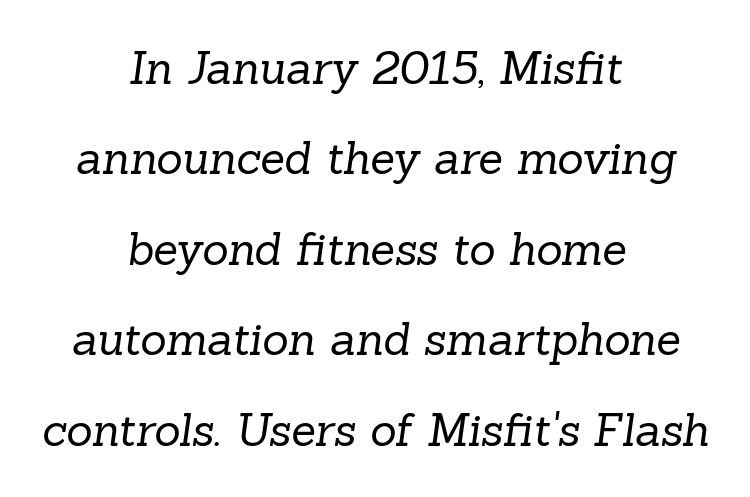
Is this a sans? No — the strokes have serifs. The typeface has the unassuming heft of standard copy or less. These lines are rendered in a variable-pitch font. Layout note: lines centered. The tracking reads as untouched default to a designer's eye.
